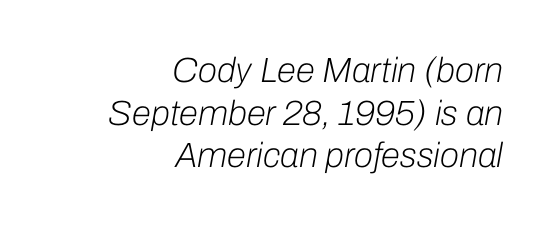
{"italic": "yes", "lean": "right", "slant_degrees": 10, "bold": "no", "weight": "light", "width": "normal", "stroke_contrast": "low", "x_height": "medium", "monospaced": "no", "underline": "no", "align": "right", "line_spacing_ratio": 1.22, "letter_spacing": "normal", "letter_spacing_em": 0.0, "glyph_px": 35}
